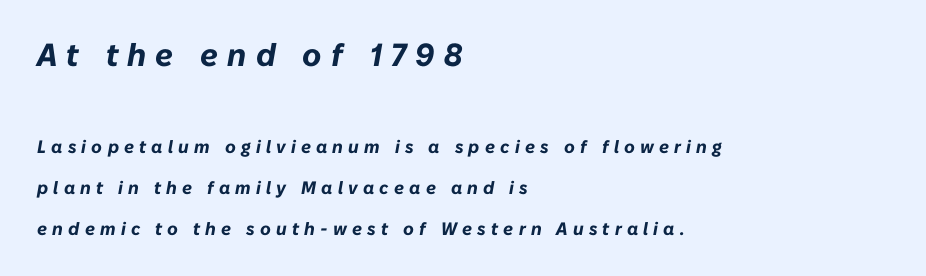
This sample trades compactness for vertical openness between lines. A student would notice the top passage is typeset larger than what follows. A dark, heavy texture on the line: the type is bold. The specimen omits any rule beneath the text block's lines.
